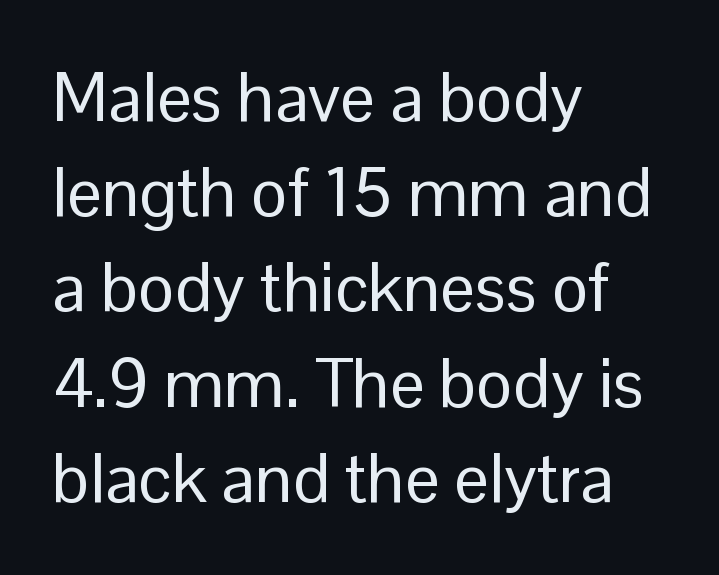
{"serif": "no", "italic": "no", "bold": "no", "weight": "regular", "width": "normal", "stroke_contrast": "low", "x_height": "medium", "monospaced": "no", "underline": "no", "align": "left", "line_spacing": "normal", "line_spacing_ratio": 1.38, "letter_spacing": "normal", "letter_spacing_em": 0.0, "glyph_px": 69}
